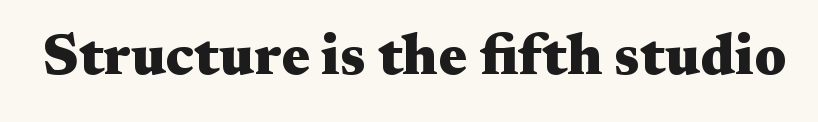
Spacing verdict: proportional, widths tailored to each character. Between one letter and the next there's only the usual sliver of space. These lines were composed using upright roman letters. Does the type have serifs? Yes, each stem ends in a small foot. Each glyph is drawn with heavy, bold strokes. This rendering features lettering with no underline.
